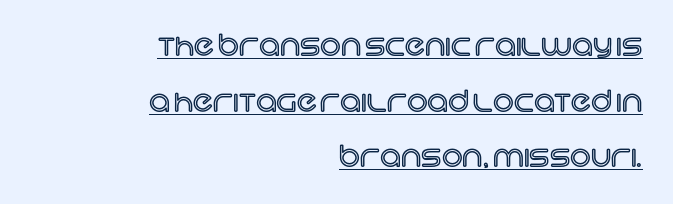
The image shows 29 px text type, upright; set right-aligned, loose line spacing (1.92x), normal letter spacing, underlined; a large x-height.
